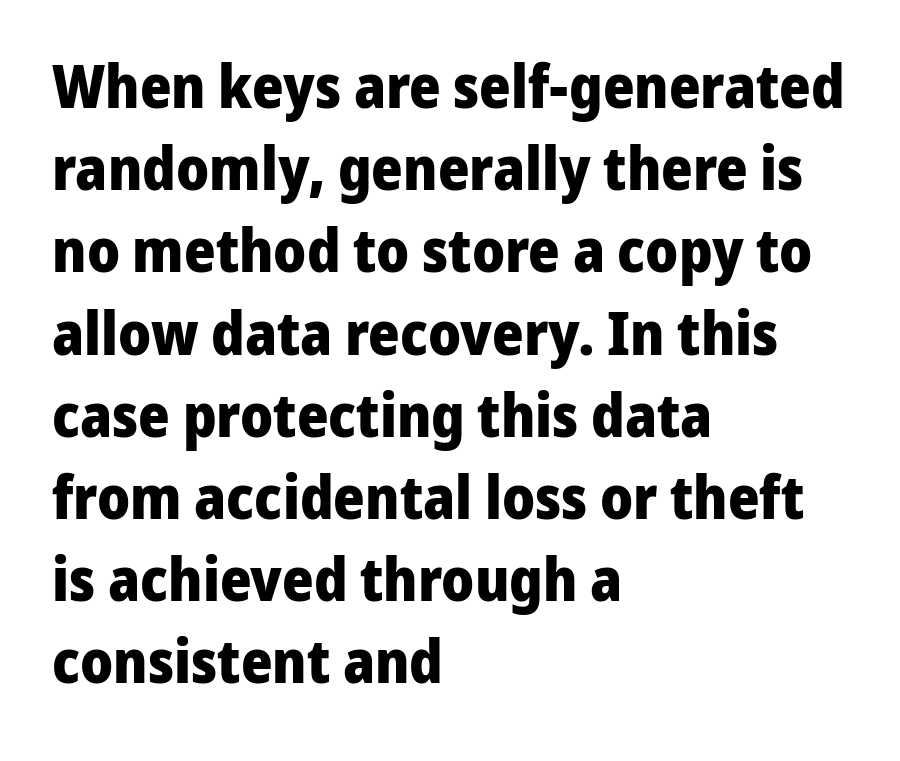
{"serif": "no", "italic": "no", "bold": "yes", "weight": "heavy", "width": "normal", "stroke_contrast": "low", "x_height": "medium", "monospaced": "no", "underline": "no", "align": "left", "line_spacing": "normal", "line_spacing_ratio": 1.37, "letter_spacing": "normal", "letter_spacing_em": 0.0, "glyph_px": 60}
